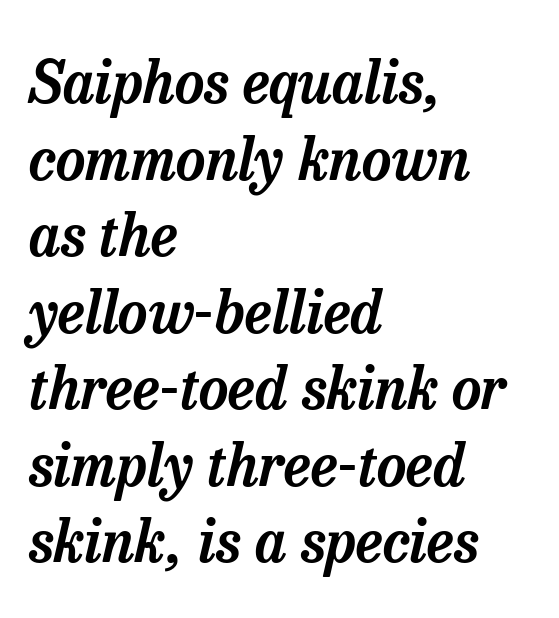
{"serif": "yes", "italic": "yes", "lean": "right", "slant_degrees": 13, "width": "normal", "stroke_contrast": "low", "x_height": "medium", "monospaced": "no", "underline": "no", "align": "left", "line_spacing": "normal", "line_spacing_ratio": 1.32, "letter_spacing": "normal", "letter_spacing_em": 0.0, "glyph_px": 58}
